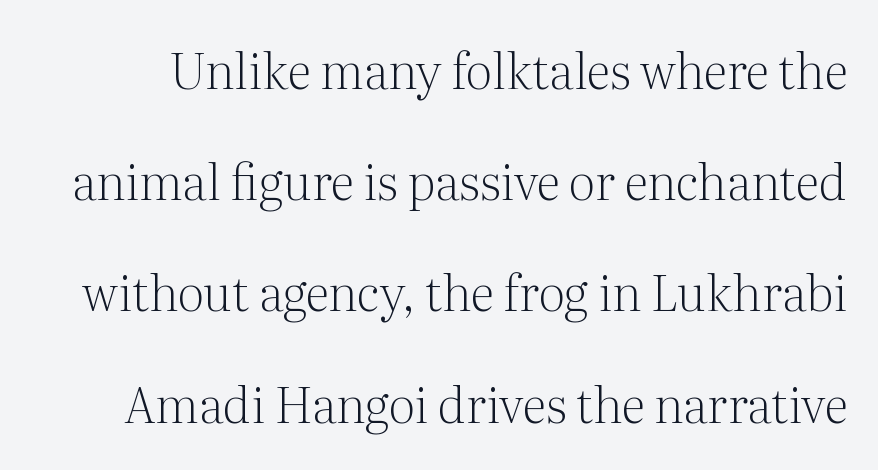
The designer went with a serif here, giving each stem small feet. Spacing verdict: proportional, widths tailored to each character. Just letters on the line, the space beneath them empty. The axis of the letterforms is exactly vertical. Notice the wide empty band between every row — that's loose leading. Ink coverage per letter is moderate at most.
